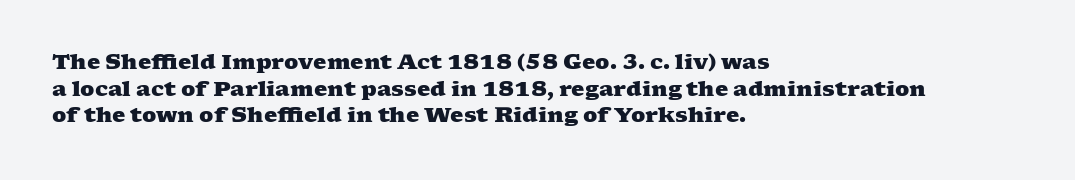
Unmarked baselines from the first word to the last. The setting favours the left margin, as ordinary paragraphs usually do. Regarding leading, the lines here are spaced in the standard way. Observe the ordinary spacing: letters are neighbours, not strangers. Heft: maximum for text — a bold.
